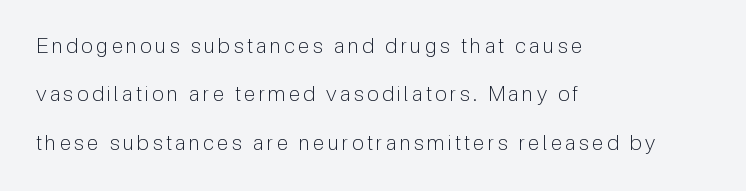
Q: Is the text bold? A: No.
Q: Is the text italic (slanted)? A: No, it is upright.
Q: Is the text underlined? A: No.
Q: How is the paragraph aligned? A: Left-aligned.
Q: Is the spacing between lines tight, normal or loose? A: Loose.
